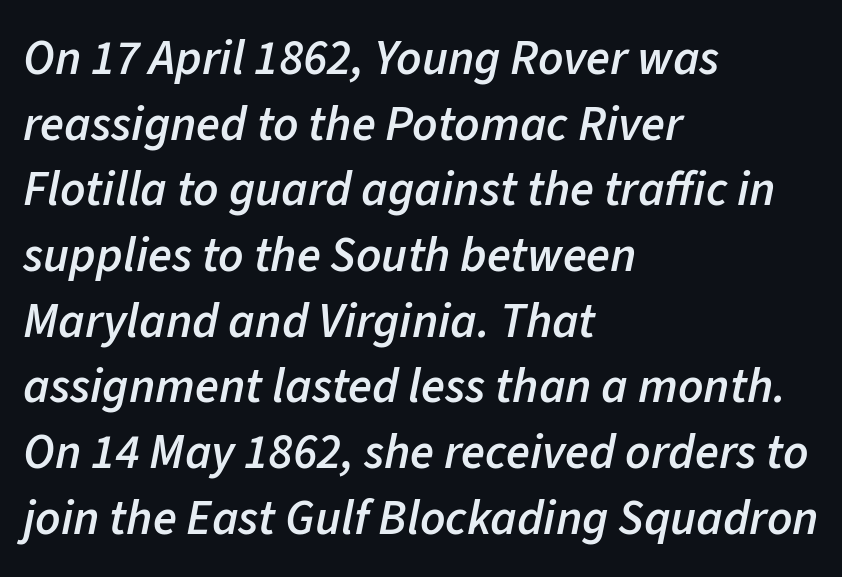
The image shows 49 px semibold type, italic (leaning right); set left-aligned, normal line spacing (1.34x), normal letter spacing, not underlined; low stroke contrast and a medium x-height.
